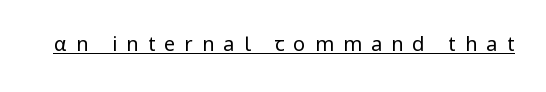
{"italic": "no", "bold": "no", "underline": "yes", "letter_spacing": "wide", "letter_spacing_em": 0.46, "glyph_px": 20}
